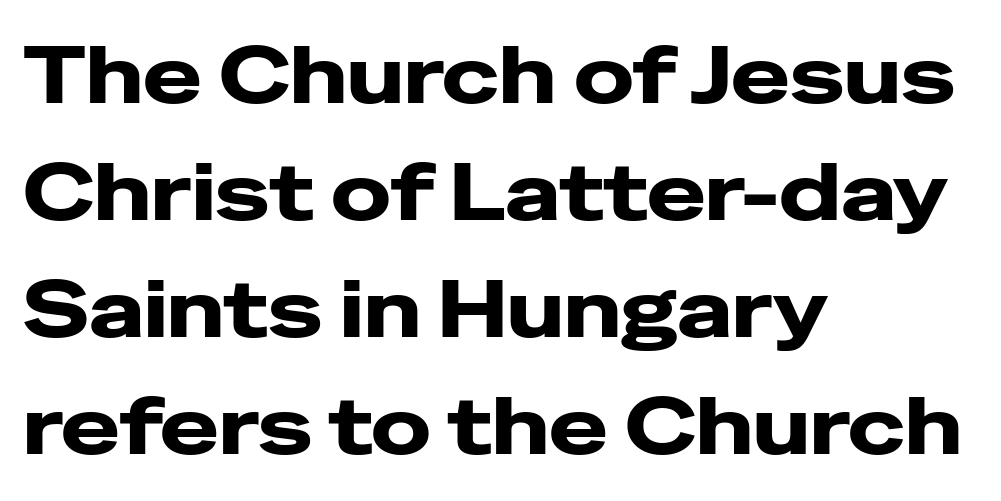
{"serif": "no", "italic": "no", "bold": "yes", "weight": "heavy", "width": "wide", "stroke_contrast": "low", "x_height": "medium", "monospaced": "no", "underline": "no", "align": "left", "line_spacing": "normal", "line_spacing_ratio": 1.48, "letter_spacing": "normal", "letter_spacing_em": 0.0, "glyph_px": 79}
